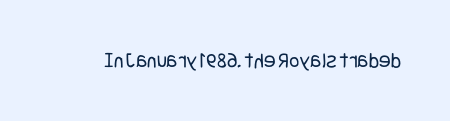
The image shows 22 px text type, upright; set normal letter spacing, not underlined.
